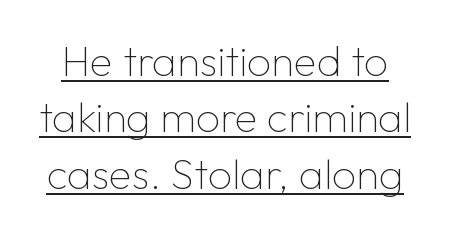
Varying glyph widths throughout — classic text-font behaviour. There is no visible air inserted between adjacent glyphs. Think standard paragraph weight, or any step lighter than that. Decoration check: the copy is underlined. The designer left line spacing at the default.
